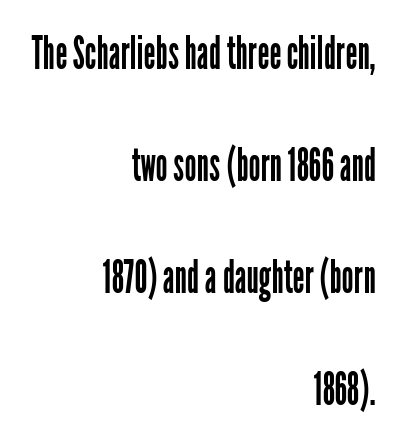
The rendering keeps characters at their native spacing. These lines stack with their right ends in a neat column. Each letter keeps its own natural width here, so spacing adapts to shape. What's the leading like? Stretched, with rows far apart. Does the lettering tilt? It doesn't — this is upright.
